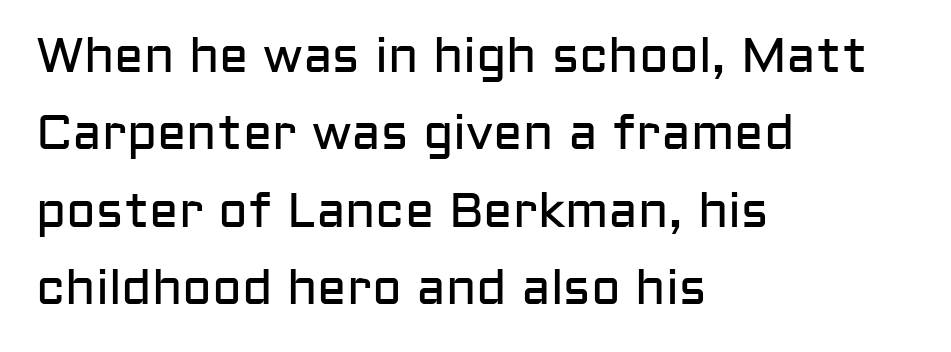
The image shows 49 px regular-weight sans-serif type, upright; set left-aligned, normal line spacing (1.58x), normal letter spacing, not underlined; low stroke contrast and a medium x-height.
